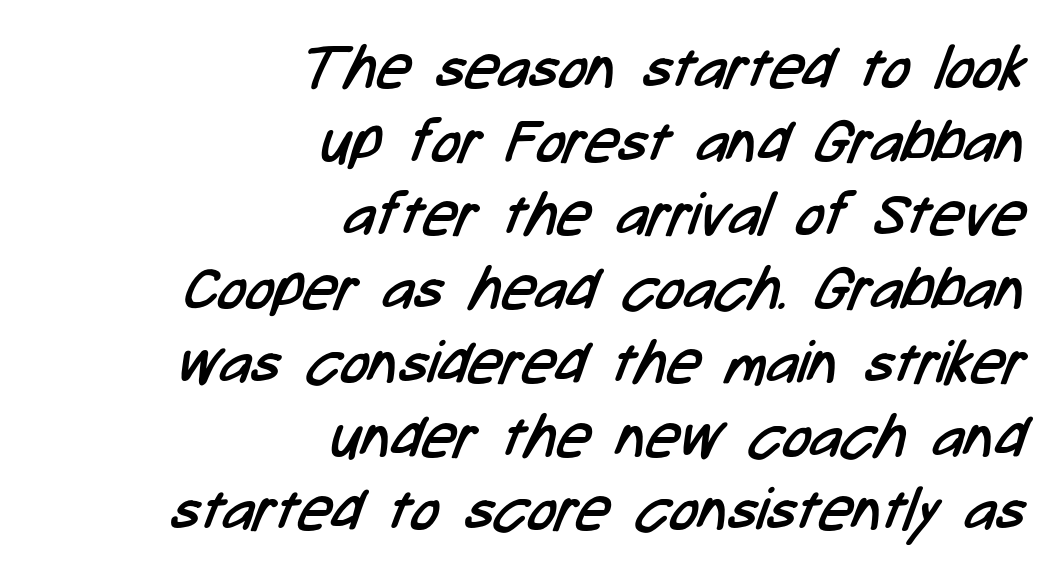
Q: Is the text bold? A: No.
Q: Is the typeface a serif or a sans-serif typeface? A: Sans-serif.
Q: Is the text underlined? A: No.
Q: How is the paragraph aligned? A: Right-aligned.
Q: Is the spacing between letters normal or unusually wide? A: Normal.
Q: Is the spacing between lines tight, normal or loose? A: Normal.
Q: Width (condensed, normal, or wide)? A: Condensed.
Q: Stroke contrast? A: Low.
Q: x-height? A: Medium.
Q: Monospaced? A: No.
